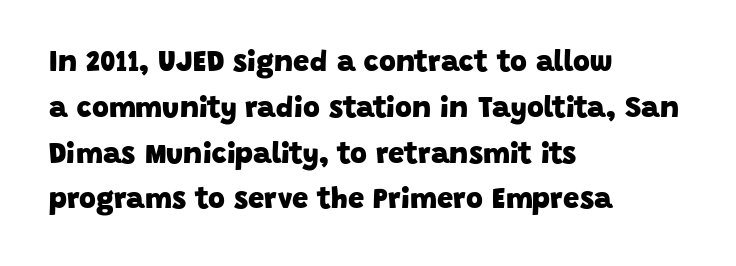
The image shows 29 px heavy sans-serif type; set left-aligned, normal line spacing (1.58x), normal letter spacing, not underlined; low stroke contrast and a large x-height.
